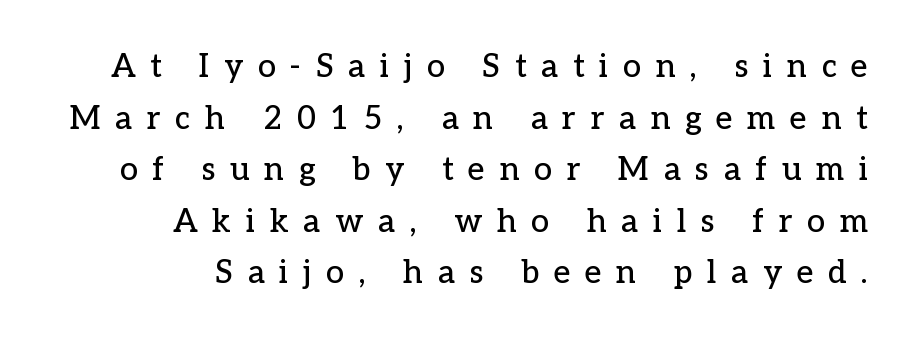
Q: Is the text italic (slanted)? A: No, it is upright.
Q: Is the typeface a serif or a sans-serif typeface? A: Serif.
Q: Is the text underlined? A: No.
Q: How is the paragraph aligned? A: Right-aligned.
Q: Is the spacing between letters normal or unusually wide? A: Unusually wide.
Q: Is the spacing between lines tight, normal or loose? A: Normal.
Q: Width (condensed, normal, or wide)? A: Normal.
Q: Stroke contrast? A: Low.
Q: x-height? A: Medium.
Q: Monospaced? A: No.
